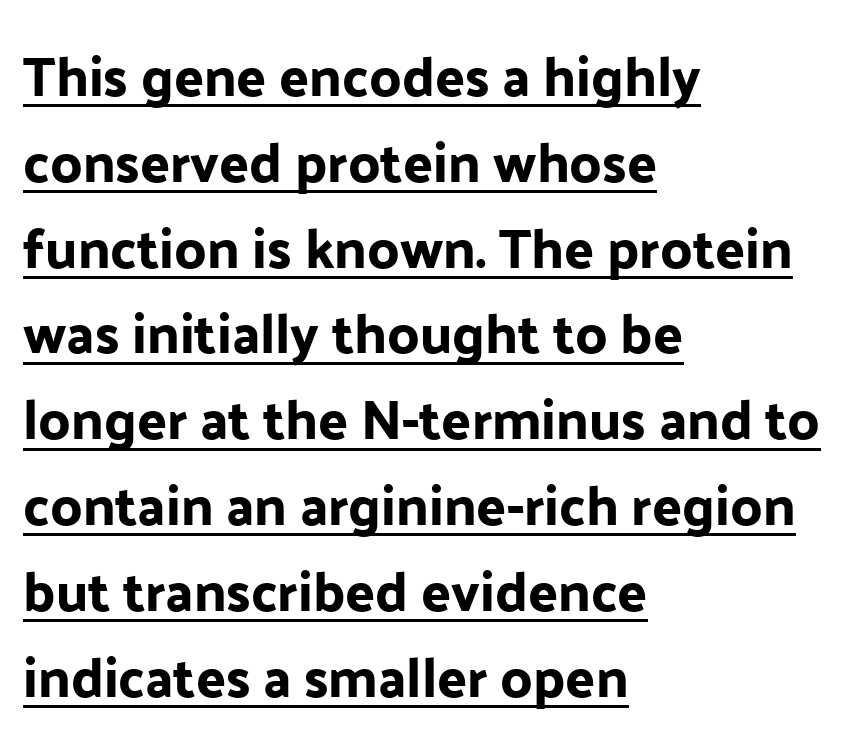
There is no visible air inserted between adjacent glyphs. The passage shown is underscored from start to finish. The type family on display is of the sans-serif kind. Do the characters align in a grid? No, the font is proportional. The type sits square on the baseline with zero lean. Each new line begins a customary step beneath the previous one.
